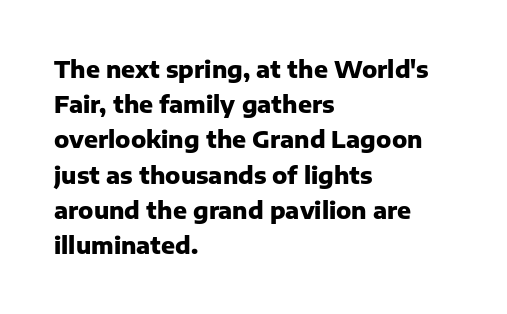
The image shows 23 px bold type, upright; set left-aligned, normal line spacing (1.53x), normal letter spacing, not underlined.
